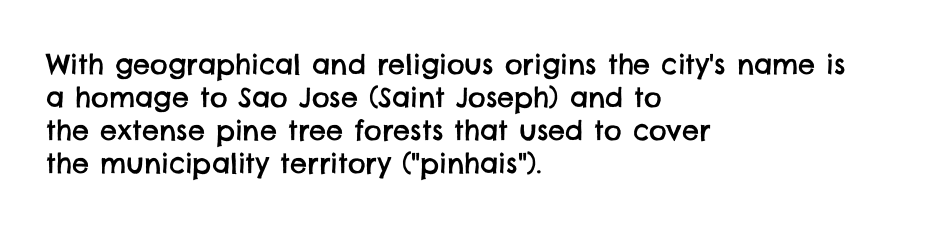
{"underline": "no", "align": "left", "line_spacing_ratio": 1.22, "letter_spacing": "normal", "letter_spacing_em": 0.0, "glyph_px": 27}
